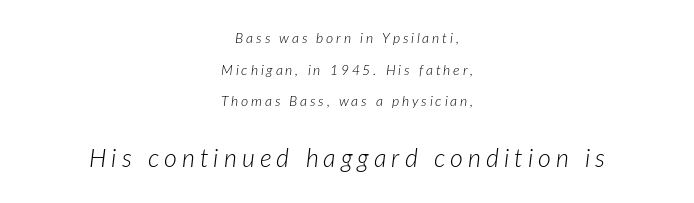
Q: Is the text bold? A: No.
Q: Is the text italic (slanted)? A: Yes, it leans right by about 7 degrees.
Q: Is the text underlined? A: No.
Q: How is the paragraph aligned? A: Centered.
Q: Is the spacing between letters normal or unusually wide? A: Unusually wide.
Q: Is the spacing between lines tight, normal or loose? A: Loose.
Q: Which block of text is set in a larger size, the first (top) or the second (bottom)? A: The second (bottom) one.
